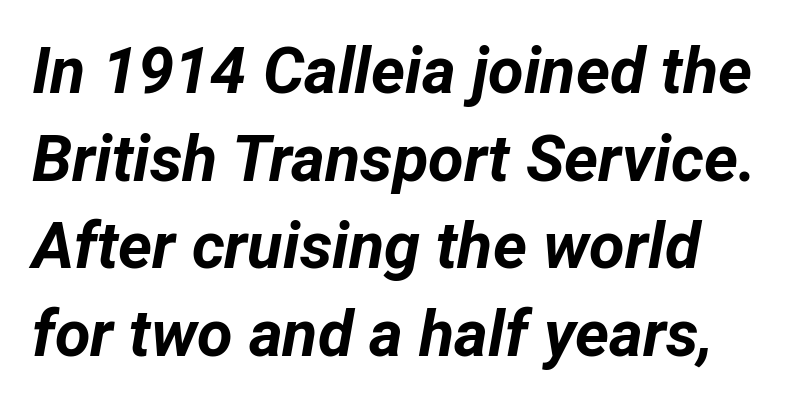
{"italic": "yes", "lean": "right", "slant_degrees": 12, "bold": "yes", "weight": "bold", "width": "normal", "stroke_contrast": "low", "x_height": "medium", "monospaced": "no", "underline": "no", "line_spacing": "normal", "line_spacing_ratio": 1.35, "letter_spacing": "normal", "letter_spacing_em": 0.0, "glyph_px": 65}
